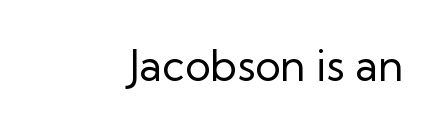
{"serif": "no", "italic": "no", "bold": "no", "weight": "regular", "width": "normal", "stroke_contrast": "low", "x_height": "medium", "monospaced": "no", "underline": "no", "letter_spacing": "normal", "letter_spacing_em": 0.0, "glyph_px": 43}
